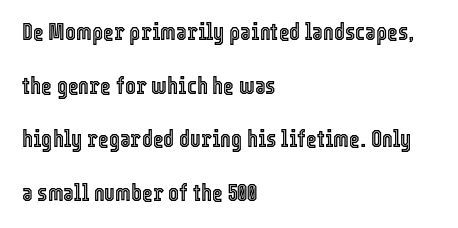
Q: Is the text italic (slanted)? A: No, it is upright.
Q: Is the text underlined? A: No.
Q: How is the paragraph aligned? A: Left-aligned.
Q: Is the spacing between letters normal or unusually wide? A: Normal.
Q: Is the spacing between lines tight, normal or loose? A: Loose.
